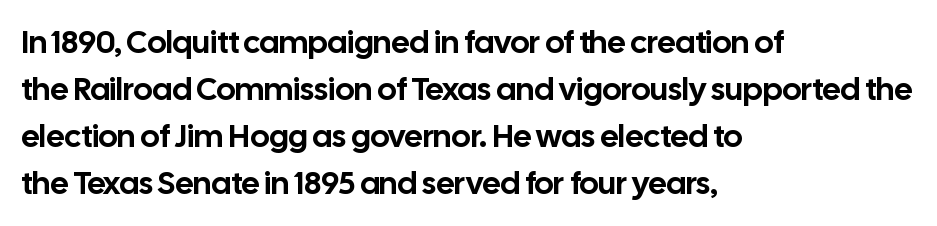
The image shows 32 px sans-serif type, upright; set left-aligned, normal line spacing (1.47x), normal letter spacing, not underlined; low stroke contrast and a medium x-height.
